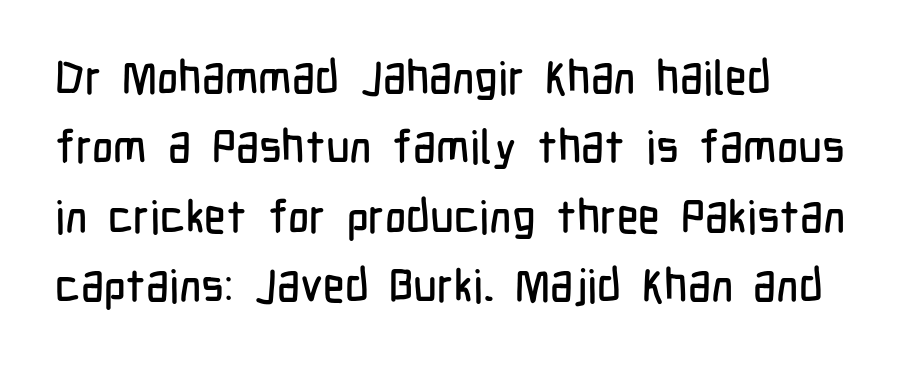
Characters follow at the spacing the type designer built in. Lines of text with bare space underneath. The line-height multiplier appears to be the usual default. Notice how the stems are strictly vertical — no italics here. Looks like regular typesetting: each glyph gets only the width it needs. The rendering shows plain stroke endings on the letterforms — a sans-serif design.
